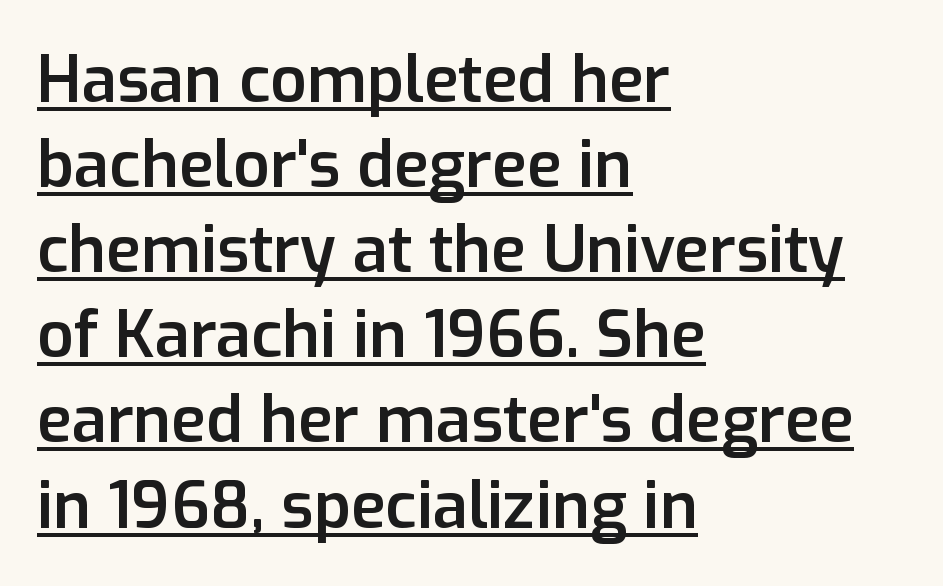
{"serif": "no", "italic": "no", "bold": "semi", "weight": "semibold", "width": "normal", "stroke_contrast": "low", "x_height": "medium", "monospaced": "no", "underline": "yes", "align": "left", "line_spacing": "normal", "line_spacing_ratio": 1.33, "letter_spacing": "normal", "letter_spacing_em": 0.0, "glyph_px": 64}
